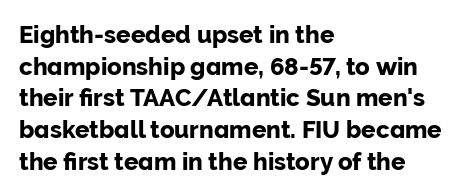
{"italic": "no", "underline": "no", "align": "left", "line_spacing": "normal", "line_spacing_ratio": 1.32, "letter_spacing": "normal", "letter_spacing_em": 0.0, "glyph_px": 24}
